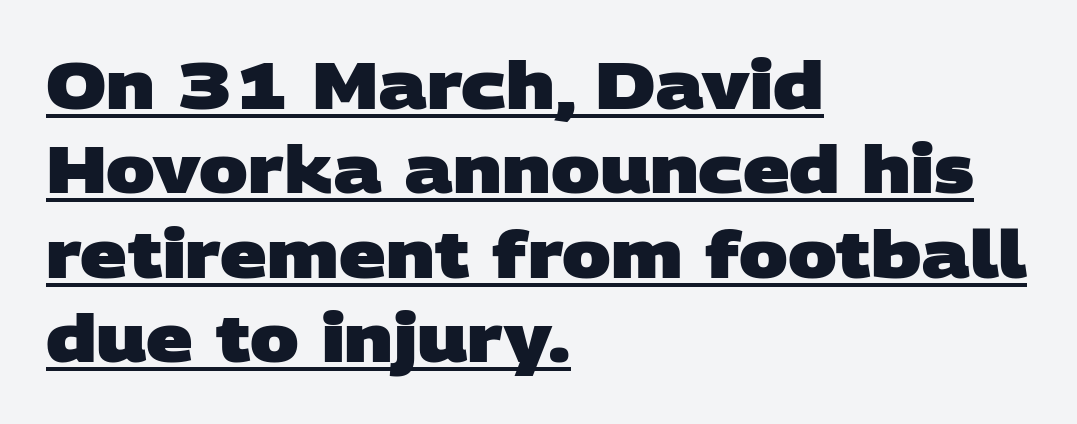
The leading is moderate, giving the passage an even texture. Grotesque or geometric, the face here clearly has no serifs. These lines are rendered in a variable-pitch font. Spacing between characters is what you'd get straight out of the box. Emphasis is given by a line drawn under the lettering.
